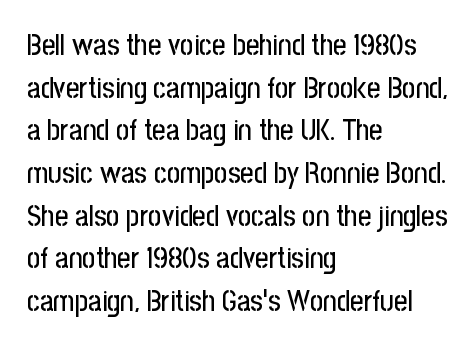
{"serif": "no", "italic": "no", "width": "condensed", "stroke_contrast": "low", "x_height": "medium", "monospaced": "no", "underline": "no", "align": "left", "line_spacing": "normal", "line_spacing_ratio": 1.47, "letter_spacing": "normal", "letter_spacing_em": 0.0, "glyph_px": 29}
